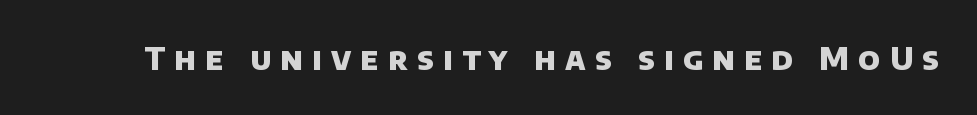
The image shows 31 px heavy sans-serif type; set unusually wide letter spacing (+0.3 em), not underlined; low stroke contrast and a large x-height.
